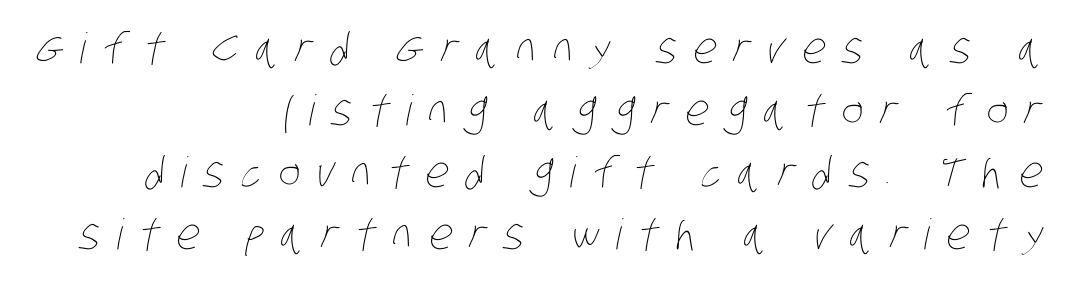
Q: Is the text bold? A: No.
Q: Is the text underlined? A: No.
Q: How is the paragraph aligned? A: Right-aligned.
Q: Is the spacing between letters normal or unusually wide? A: Unusually wide.
Q: Is the spacing between lines tight, normal or loose? A: Normal.
Q: Width (condensed, normal, or wide)? A: Condensed.
Q: Stroke contrast? A: Low.
Q: x-height? A: Large.
Q: Monospaced? A: No.
